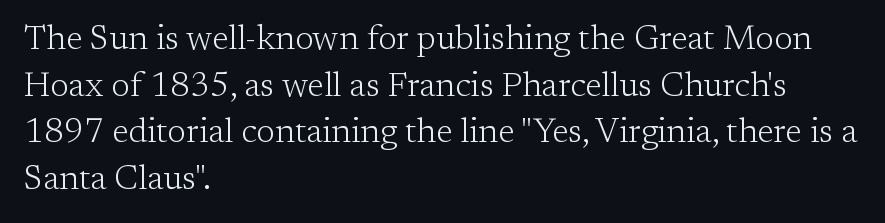
{"serif": "yes", "italic": "no", "bold": "no", "weight": "light", "width": "normal", "stroke_contrast": "low", "x_height": "medium", "monospaced": "no", "underline": "no", "align": "left", "line_spacing": "normal", "line_spacing_ratio": 1.37, "letter_spacing": "normal", "letter_spacing_em": 0.0, "glyph_px": 34}
